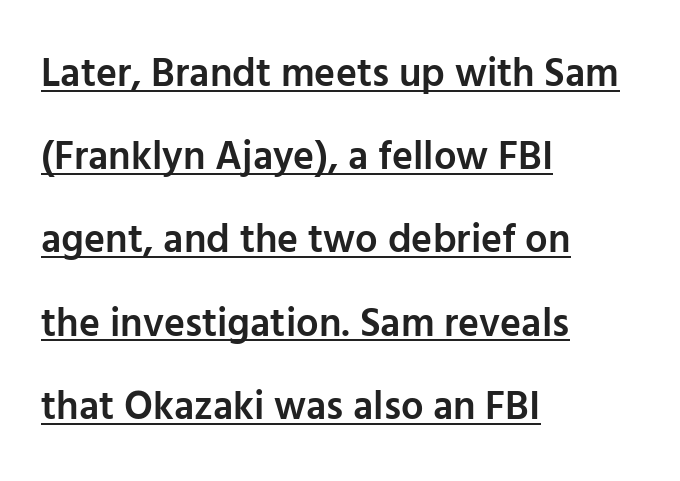
{"serif": "no", "italic": "no", "bold": "semi", "weight": "semibold", "width": "normal", "stroke_contrast": "low", "x_height": "medium", "monospaced": "no", "underline": "yes", "align": "left", "line_spacing": "loose", "line_spacing_ratio": 2.08, "letter_spacing": "normal", "letter_spacing_em": 0.0, "glyph_px": 40}
